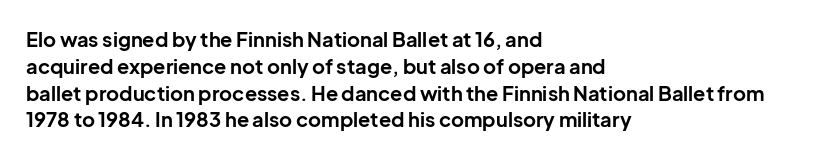
It's the straight-up-and-down kind of type. The letters sit at their default tracking, neither squeezed nor spread. Line starts are locked; line ends wander. This is heavy type, rendered in bold. Baseline-to-baseline distance is the conventional proportion of letter height.
